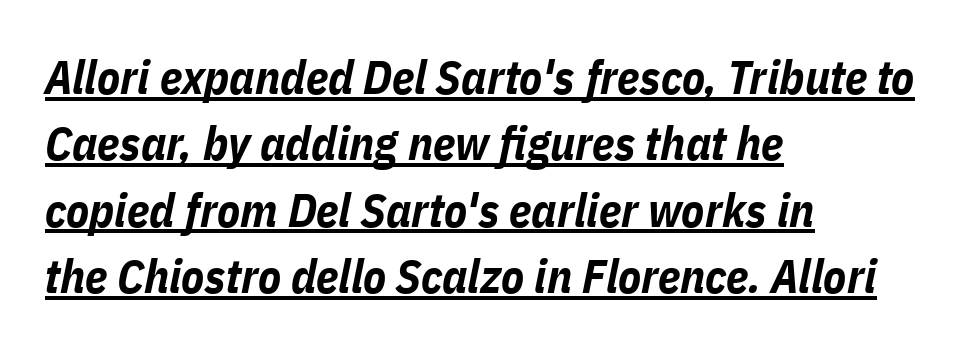
{"italic": "yes", "lean": "right", "slant_degrees": 11, "bold": "yes", "weight": "bold", "width": "condensed", "stroke_contrast": "low", "x_height": "medium", "monospaced": "no", "underline": "yes", "align": "left", "line_spacing": "normal", "line_spacing_ratio": 1.41, "letter_spacing": "normal", "letter_spacing_em": 0.0, "glyph_px": 47}
